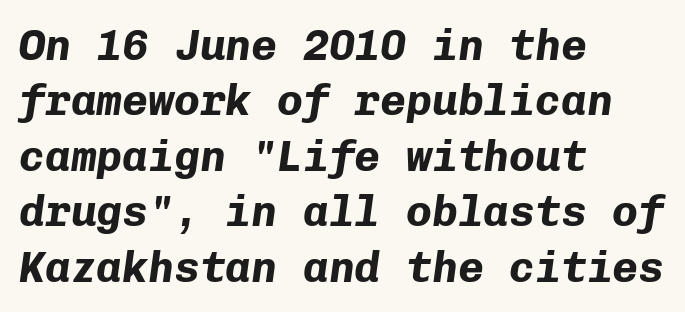
Q: Is the text bold? A: Yes.
Q: Is the text italic (slanted)? A: Yes, it leans right by about 8 degrees.
Q: Is the text underlined? A: No.
Q: How is the paragraph aligned? A: Left-aligned.
Q: Is the spacing between letters normal or unusually wide? A: Normal.
Q: Is the spacing between lines tight, normal or loose? A: Normal.
Q: Width (condensed, normal, or wide)? A: Normal.
Q: Stroke contrast? A: Low.
Q: x-height? A: Medium.
Q: Monospaced? A: Yes.
